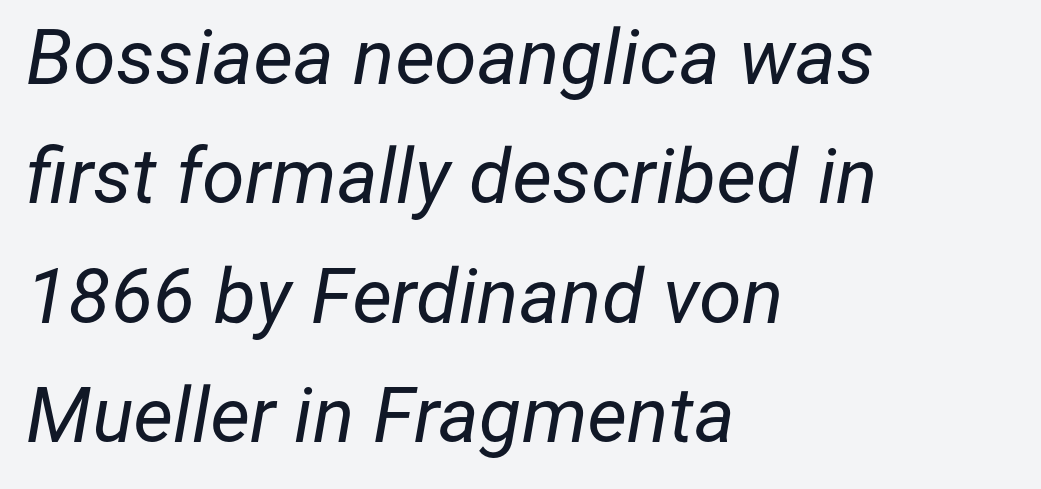
Q: Is the text bold? A: No.
Q: Is the text italic (slanted)? A: Yes, it leans right by about 12 degrees.
Q: Is the text underlined? A: No.
Q: How is the paragraph aligned? A: Left-aligned.
Q: Is the spacing between letters normal or unusually wide? A: Normal.
Q: Is the spacing between lines tight, normal or loose? A: Normal.
Q: Width (condensed, normal, or wide)? A: Normal.
Q: Stroke contrast? A: Low.
Q: x-height? A: Medium.
Q: Monospaced? A: No.
